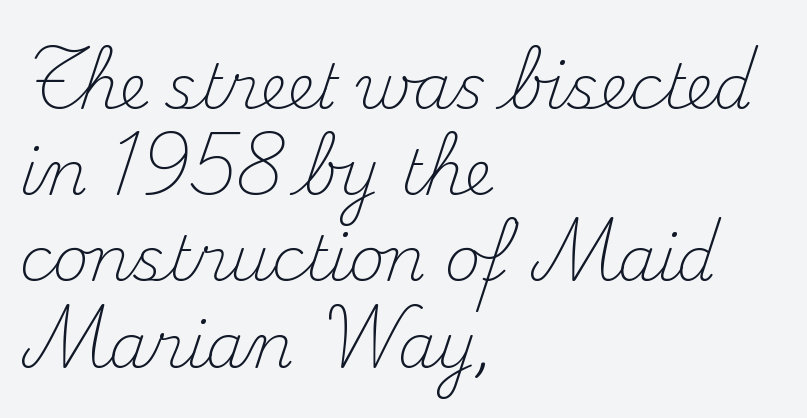
The lines in this sample share a left origin and differ only in where they stop. This sample has the flowing, uneven cadence of proportional lettering. No extra tracking has been applied to these lines. Compared with a typical body face, this is equally light or lighter still.
